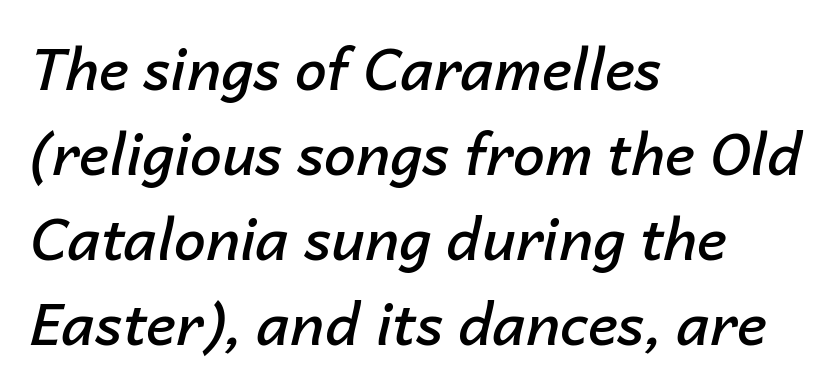
The image shows 57 px semibold type, italic (leaning right); set left-aligned, normal line spacing (1.49x), normal letter spacing, not underlined; low stroke contrast and a medium x-height.
